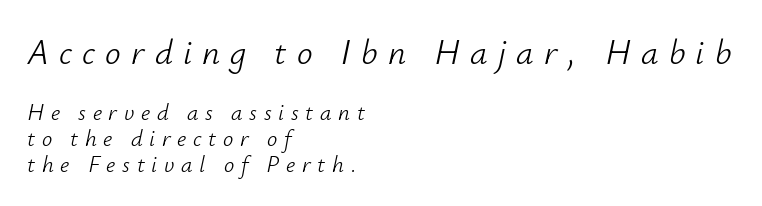
Quick note: underline off. There's an unmistakable incline to the writing here. Whoever set this chose condensed vertical rhythm over breathing room. Look at the tracking — it's clearly loosened, letters drifting apart.
